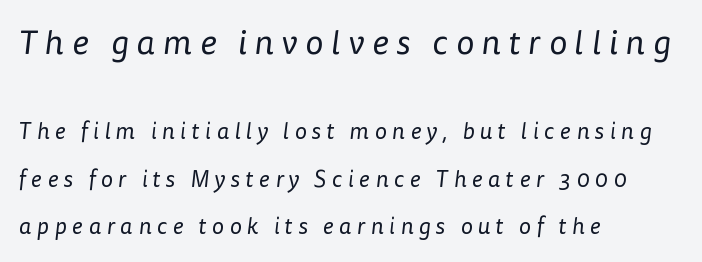
{"serif": "no", "bold": "no", "weight": "regular", "width": "normal", "stroke_contrast": "low", "x_height": "medium", "monospaced": "no", "underline": "no", "align": "left", "line_spacing": "loose", "line_spacing_ratio": 2.06, "letter_spacing": "wide", "letter_spacing_em": 0.24, "larger_block": "first", "size_ratio": 1.48, "glyph_px": 34}
